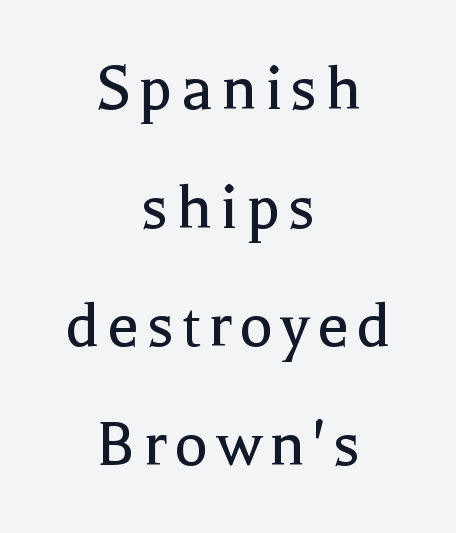
Q: Is the text bold? A: No.
Q: Is the text italic (slanted)? A: No, it is upright.
Q: Is the typeface a serif or a sans-serif typeface? A: Serif.
Q: Is the text underlined? A: No.
Q: How is the paragraph aligned? A: Centered.
Q: Is the spacing between lines tight, normal or loose? A: Normal.
Q: Width (condensed, normal, or wide)? A: Normal.
Q: x-height? A: Medium.
Q: Monospaced? A: No.
